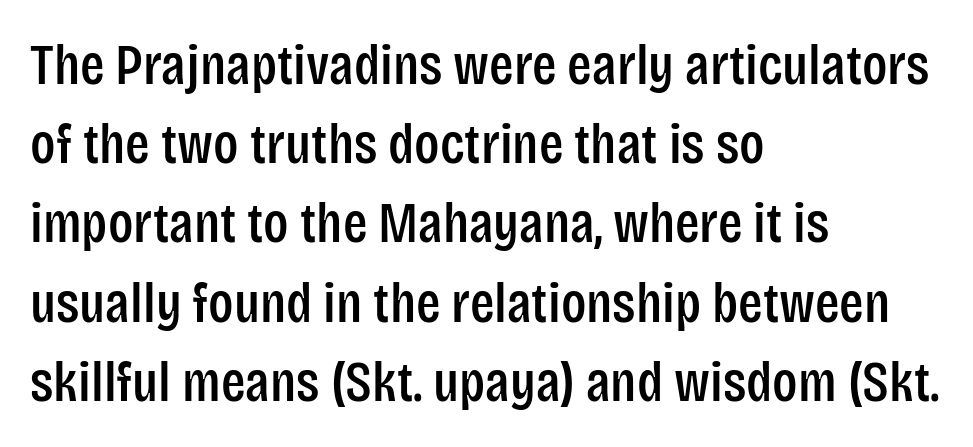
{"serif": "no", "italic": "no", "width": "condensed", "stroke_contrast": "low", "x_height": "large", "monospaced": "no", "underline": "no", "align": "left", "line_spacing": "normal", "line_spacing_ratio": 1.39, "letter_spacing": "normal", "letter_spacing_em": 0.0, "glyph_px": 57}
